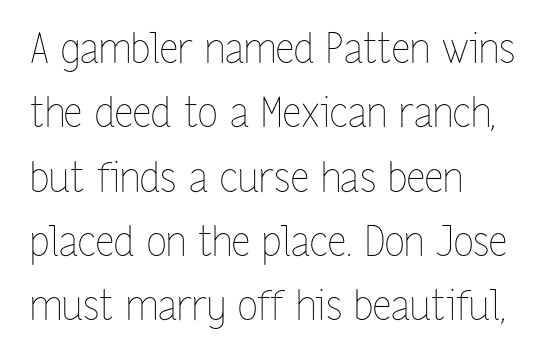
{"italic": "no", "bold": "no", "weight": "thin", "width": "condensed", "stroke_contrast": "low", "x_height": "medium", "monospaced": "no", "underline": "no", "align": "left", "line_spacing": "normal", "line_spacing_ratio": 1.57, "letter_spacing": "normal", "letter_spacing_em": 0.0, "glyph_px": 41}
